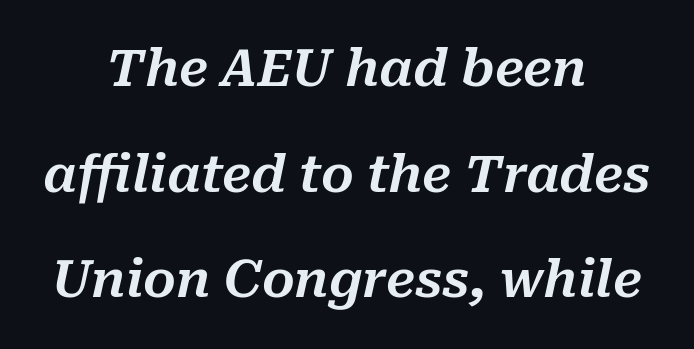
The passage shown stacks its lines with a broad gap. The setting favours the middle, as headings and verse often do. The gap between lines stays unmarked. Think of a printed novel: that variable character pitch is what you see here. The horizontal fit of the characters is conventional and even.
